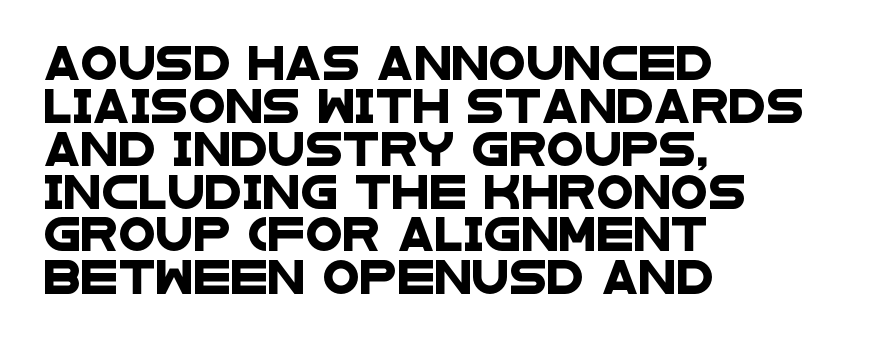
The letters carry no serifs — their stems end cleanly without finishing strokes. Glyph-to-glyph distance matches everyday printed text. Whoever set this chose a conventional vertical rhythm. Compared with a centered layout, this one pins lines to the left instead. The words here are not underlined. Spacing verdict: proportional, widths tailored to each character.
